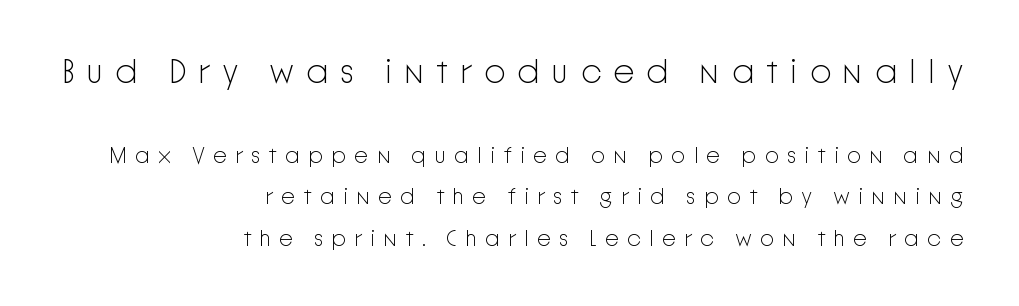
The image shows 34 px light sans-serif type, upright; set right-aligned, line spacing 1.81x, unusually wide letter spacing (+0.34 em), not underlined; the first (top) block is 1.48x larger; low stroke contrast and a medium x-height.
